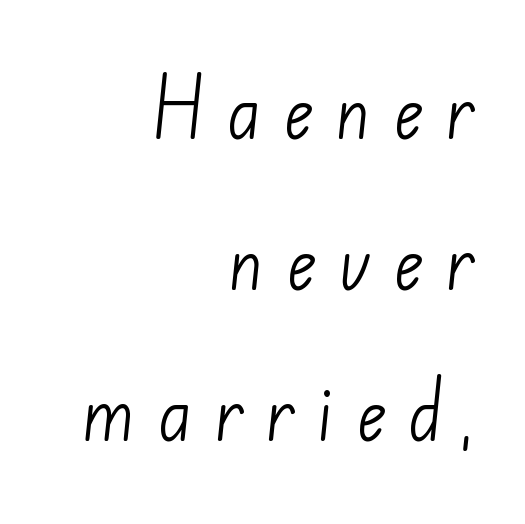
Q: Is the text bold? A: No.
Q: Is the typeface a serif or a sans-serif typeface? A: Sans-serif.
Q: Is the text underlined? A: No.
Q: How is the paragraph aligned? A: Right-aligned.
Q: Is the spacing between letters normal or unusually wide? A: Unusually wide.
Q: Is the spacing between lines tight, normal or loose? A: Loose.
Q: Width (condensed, normal, or wide)? A: Normal.
Q: Stroke contrast? A: Low.
Q: x-height? A: Small.
Q: Monospaced? A: No.
